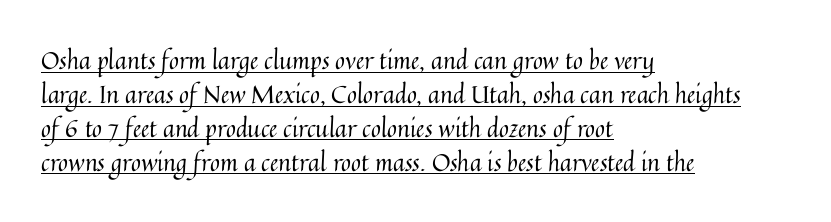
The image shows 24 px text type; set left-aligned, normal line spacing (1.41x), normal letter spacing, underlined.
